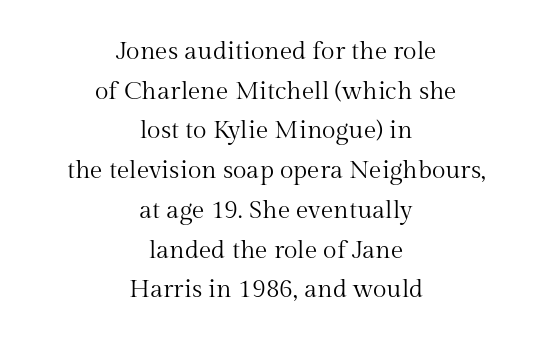
The image shows 25 px text type, upright; set centered, normal line spacing (1.59x), normal letter spacing, not underlined.
